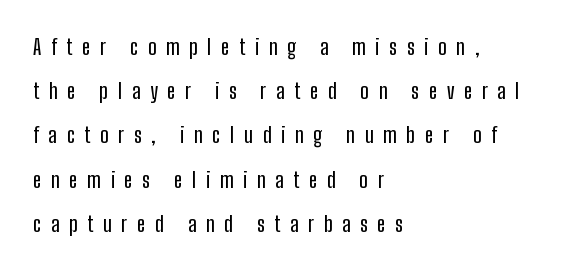
Q: Is the text italic (slanted)? A: No, it is upright.
Q: Is the text underlined? A: No.
Q: How is the paragraph aligned? A: Left-aligned.
Q: Is the spacing between letters normal or unusually wide? A: Unusually wide.
Q: Is the spacing between lines tight, normal or loose? A: Loose.
